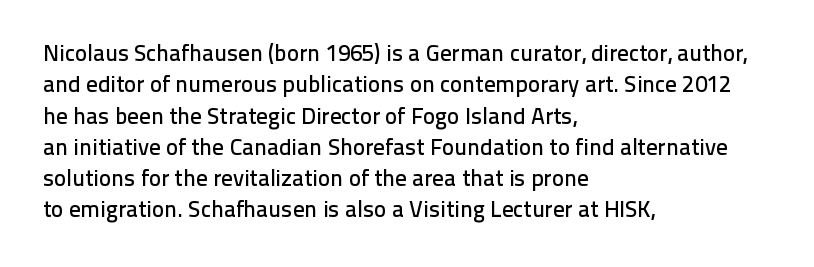
{"italic": "no", "underline": "no", "align": "left", "line_spacing": "normal", "line_spacing_ratio": 1.36, "letter_spacing": "normal", "letter_spacing_em": 0.0, "glyph_px": 23}
